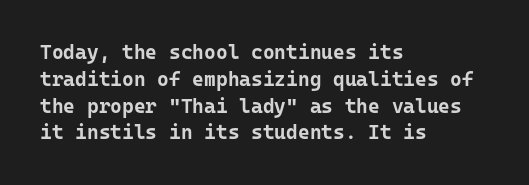
{"italic": "no", "bold": "yes", "underline": "no", "align": "left", "line_spacing": "normal", "line_spacing_ratio": 1.34, "letter_spacing": "normal", "letter_spacing_em": 0.0, "glyph_px": 20}
